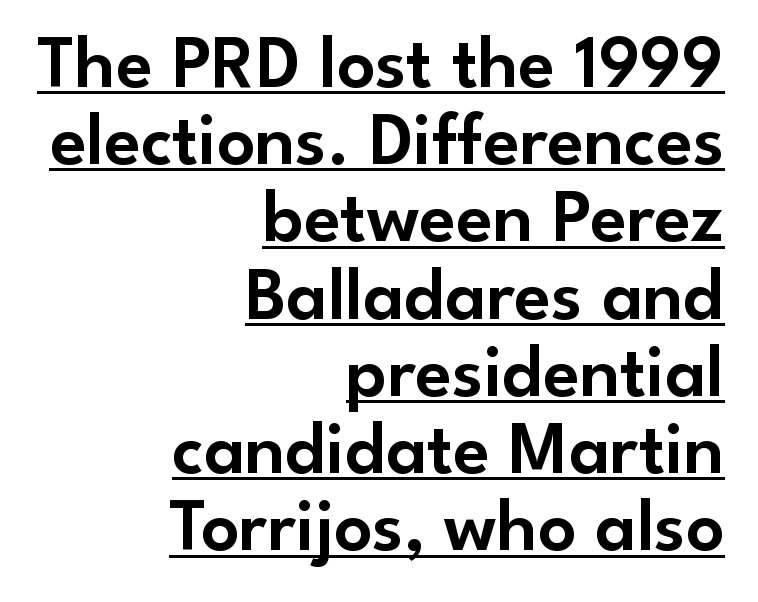
The image shows 75 px sans-serif type, upright; set right-aligned, tight line spacing (1.03x), normal letter spacing, underlined; low stroke contrast and a small x-height.
